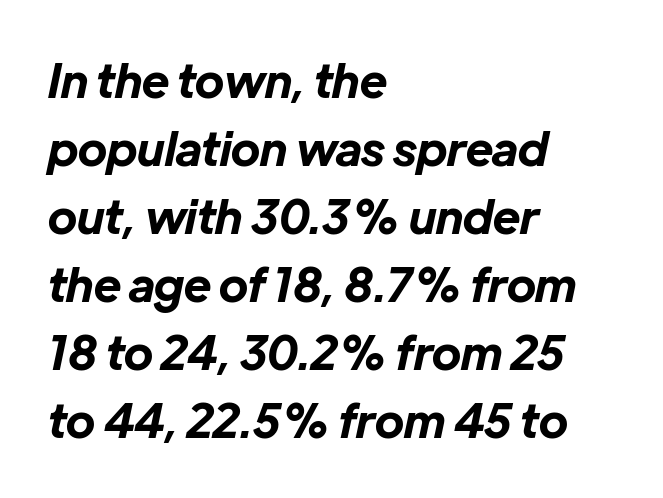
{"italic": "yes", "lean": "right", "slant_degrees": 12, "bold": "yes", "weight": "bold", "width": "normal", "stroke_contrast": "low", "x_height": "medium", "monospaced": "no", "underline": "no", "align": "left", "line_spacing": "normal", "line_spacing_ratio": 1.48, "letter_spacing": "normal", "letter_spacing_em": 0.0, "glyph_px": 46}
